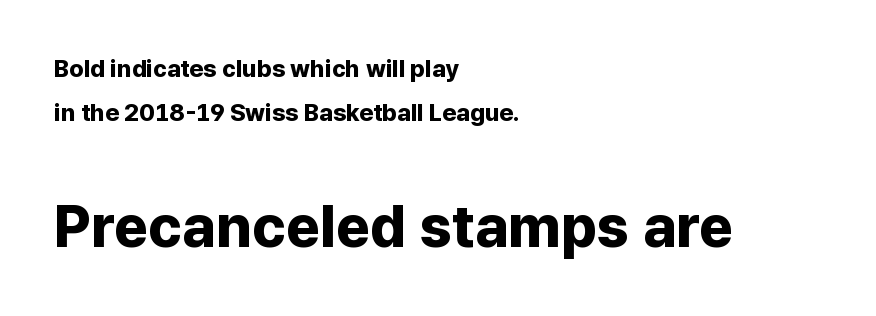
Are there feet on the stems? There aren't — it's a sans. The later block is typeset at a bigger size than the earlier block. The rag falls on the right side of this text block. The passage shown has conventional tracking throughout.
